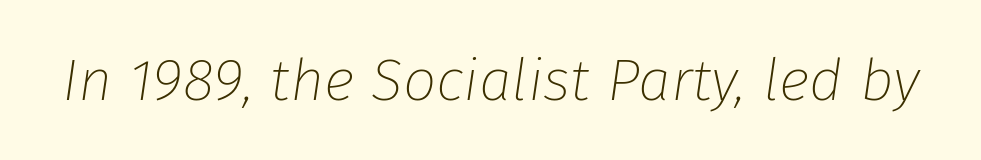
Is this a heavy cut? Hardly; it is regular or lighter. The passage shown is typed in a proportional face where columns would drift. The axis of the letterforms is tilted away from vertical. The type is set solid horizontally, with unmodified tracking. Underline: absent.
